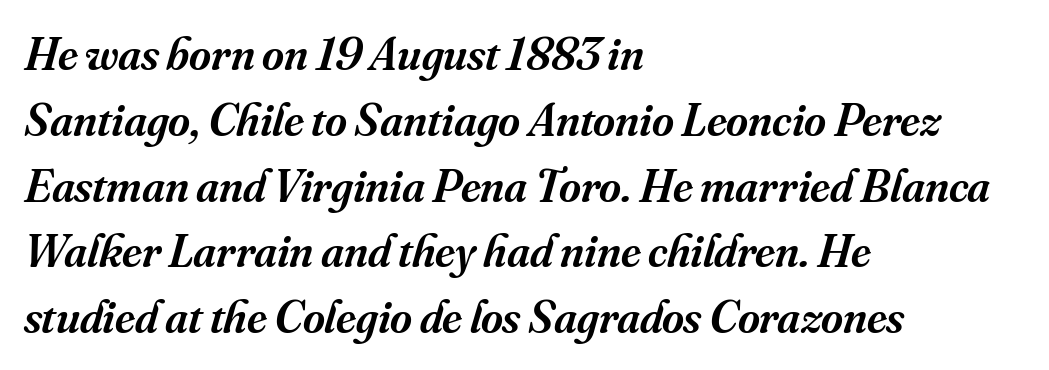
The characters display serif detailing at their extremities. Look at the stroke-to-counter ratio: somewhat heavy, a semibold. Horizontal bands of white between lines are of average thickness. An italicized treatment has been applied to the whole sample.
